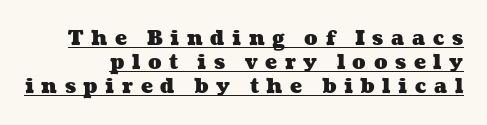
{"bold": "yes", "underline": "yes", "line_spacing_ratio": 1.2, "letter_spacing": "wide", "letter_spacing_em": 0.38, "glyph_px": 20}
